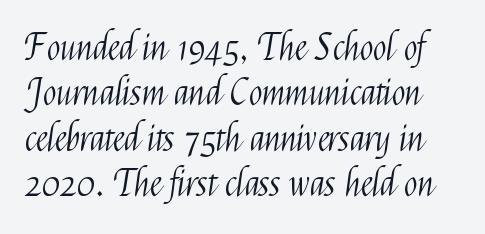
{"serif": "no", "bold": "no", "weight": "light", "width": "condensed", "stroke_contrast": "medium", "x_height": "medium", "monospaced": "no", "underline": "no", "line_spacing": "normal", "line_spacing_ratio": 1.26, "letter_spacing": "normal", "letter_spacing_em": 0.0, "glyph_px": 36}
